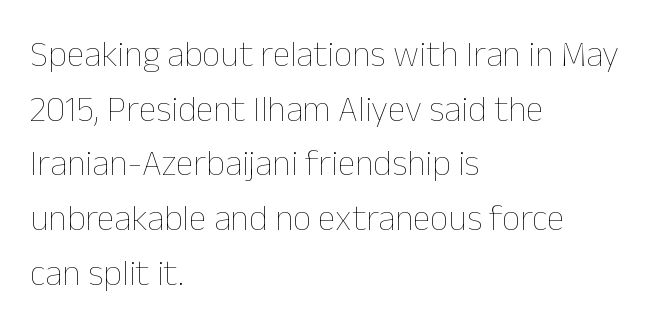
{"italic": "no", "bold": "no", "weight": "thin", "width": "normal", "stroke_contrast": "low", "x_height": "medium", "monospaced": "no", "underline": "no", "align": "left", "line_spacing": "normal", "line_spacing_ratio": 1.52, "letter_spacing": "normal", "letter_spacing_em": 0.0, "glyph_px": 36}
